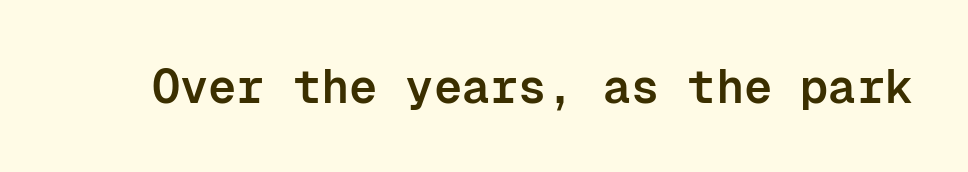
Q: Is the text bold? A: Semi-bold.
Q: Is the text italic (slanted)? A: No, it is upright.
Q: Is the typeface a serif or a sans-serif typeface? A: Sans-serif.
Q: Is the text underlined? A: No.
Q: Is the spacing between letters normal or unusually wide? A: Normal.
Q: Width (condensed, normal, or wide)? A: Normal.
Q: Stroke contrast? A: Low.
Q: x-height? A: Medium.
Q: Monospaced? A: Yes.
